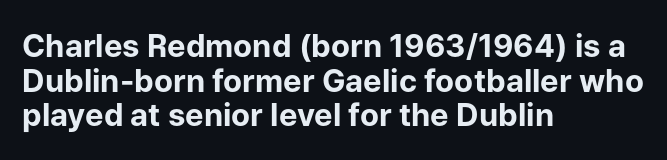
The image shows 31 px bold sans-serif type, upright; set left-aligned, tight line spacing (1.12x), normal letter spacing, not underlined; low stroke contrast and a medium x-height.
